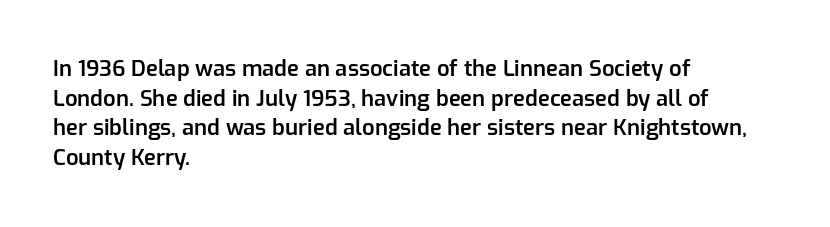
Q: Is the text bold? A: Semi-bold.
Q: Is the text italic (slanted)? A: No, it is upright.
Q: Is the text underlined? A: No.
Q: How is the paragraph aligned? A: Left-aligned.
Q: Is the spacing between letters normal or unusually wide? A: Normal.
Q: Is the spacing between lines tight, normal or loose? A: Normal.
